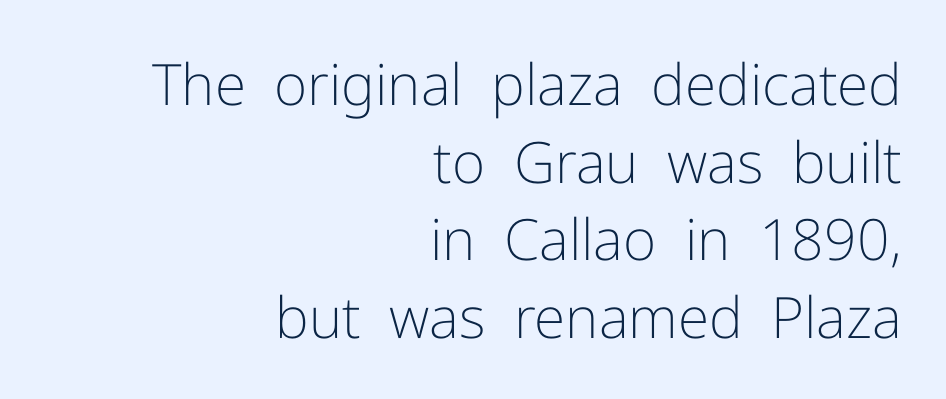
{"serif": "no", "italic": "no", "bold": "no", "weight": "light", "width": "normal", "stroke_contrast": "low", "x_height": "medium", "monospaced": "no", "underline": "no", "align": "right", "line_spacing": "normal", "line_spacing_ratio": 1.36, "letter_spacing": "normal", "letter_spacing_em": 0.0, "glyph_px": 57}
